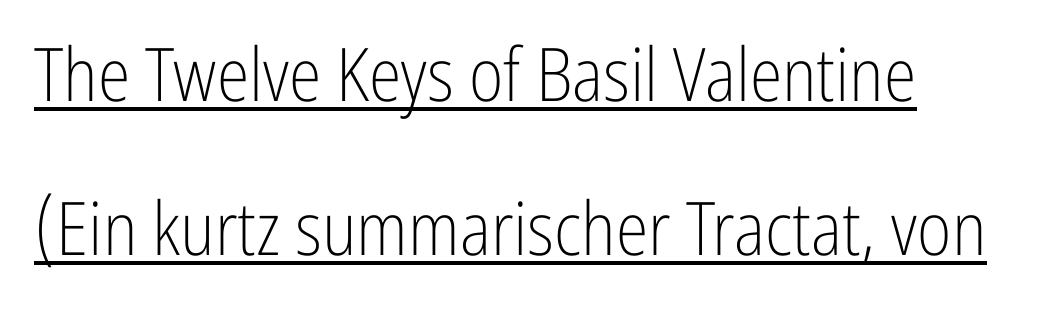
The image shows 74 px light, condensed sans-serif type, upright; set left-aligned, loose line spacing (2.08x), normal letter spacing, underlined; low stroke contrast and a medium x-height.
